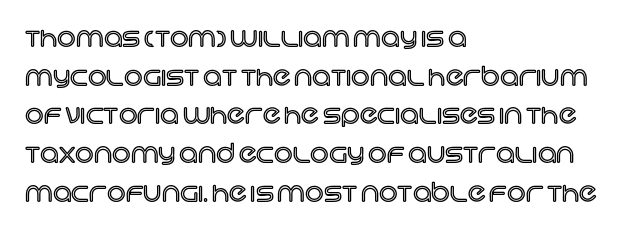
If you measured baseline to baseline, you'd find a middling distance. The line texture is even and compact thanks to regular tracking. Descender tails drop into unmarked territory. Posture: upright roman. Horizontally, the lines are justified to the leading edge only.
